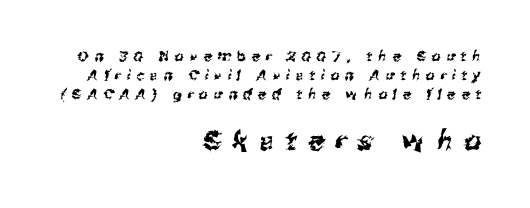
The image shows 27 px text type; set right-aligned, normal line spacing (1.37x), unusually wide letter spacing (+0.42 em), not underlined; the second (bottom) block is 1.93x larger.
